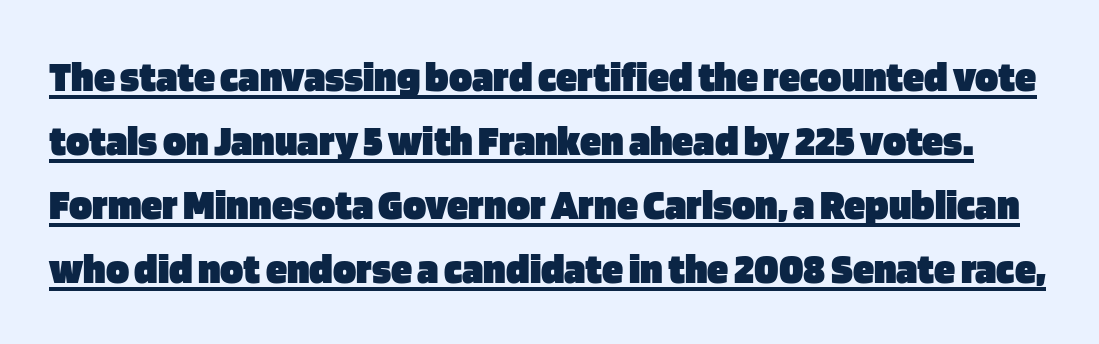
Q: Is the text bold? A: Yes.
Q: Is the text italic (slanted)? A: No, it is upright.
Q: Is the typeface a serif or a sans-serif typeface? A: Sans-serif.
Q: Is the text underlined? A: Yes.
Q: Is the spacing between letters normal or unusually wide? A: Normal.
Q: Is the spacing between lines tight, normal or loose? A: Normal.
Q: Width (condensed, normal, or wide)? A: Normal.
Q: Stroke contrast? A: Low.
Q: x-height? A: Large.
Q: Monospaced? A: No.
